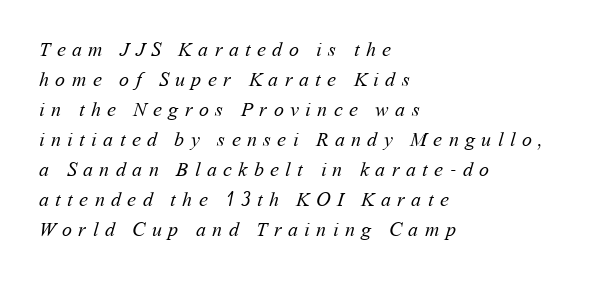
The image shows 20 px text type; set left-aligned, normal line spacing (1.5x), unusually wide letter spacing (+0.32 em), not underlined.
